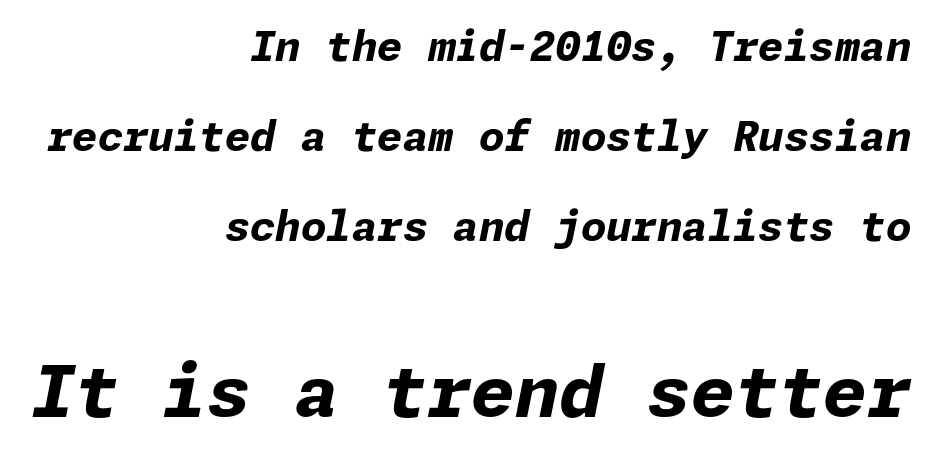
The letters in the lower block stand taller than those in the block above. Compared with an ordinary text face, these strokes are far heavier — a full bold. Vertically, the passage feels expansive, rows floating well apart. The tracking reads as untouched default to a designer's eye. Line endings align vertically; line beginnings do not. A clean baseline with only descenders dipping below it.
